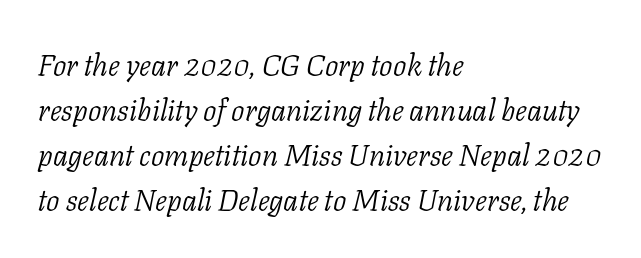
Q: Is the text bold? A: No.
Q: Is the text italic (slanted)? A: Yes, it leans right by about 11 degrees.
Q: Is the typeface a serif or a sans-serif typeface? A: Serif.
Q: Is the text underlined? A: No.
Q: How is the paragraph aligned? A: Left-aligned.
Q: Is the spacing between letters normal or unusually wide? A: Normal.
Q: Is the spacing between lines tight, normal or loose? A: Normal.
Q: Width (condensed, normal, or wide)? A: Normal.
Q: Stroke contrast? A: Low.
Q: x-height? A: Medium.
Q: Monospaced? A: No.
